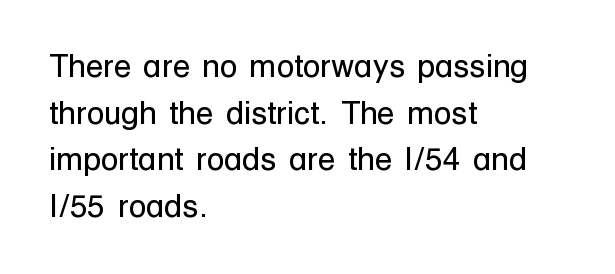
The image shows 32 px regular-weight sans-serif type, upright; set left-aligned, normal line spacing (1.46x), normal letter spacing, not underlined; low stroke contrast and a medium x-height.
